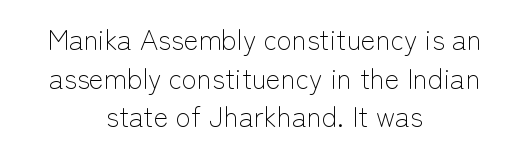
Successive baselines arrive at the customary interval. The gaps between neighbouring characters are ordinary and unremarkable. Does the copy run flush right? No — it is centered line by line. The type family on display is of the sans-serif kind.
